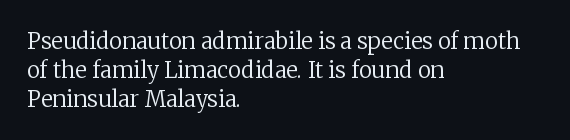
The image shows 22 px text type, upright; set left-aligned, normal line spacing (1.31x), normal letter spacing, not underlined.
